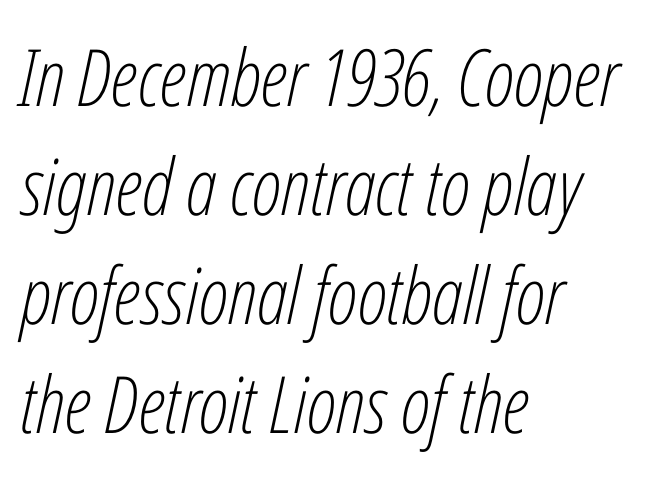
{"italic": "yes", "lean": "right", "slant_degrees": 12, "bold": "no", "weight": "light", "width": "condensed", "stroke_contrast": "low", "x_height": "medium", "monospaced": "no", "underline": "no", "align": "left", "line_spacing": "normal", "line_spacing_ratio": 1.38, "letter_spacing": "normal", "letter_spacing_em": 0.0, "glyph_px": 79}
